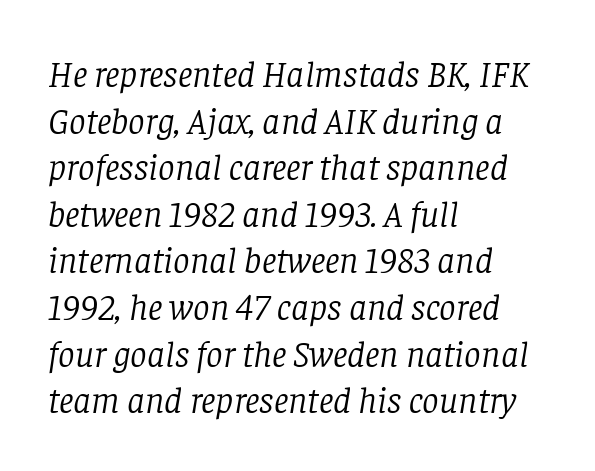
Nobody touched the tracking dial on this one. These lines are composed in type with serifs. Normally led — the rows are evenly, conventionally spaced. Italic: yes, the glyphs are oblique. Leftover space on each line is placed entirely after the last word. The strip under each line holds only bare page.
